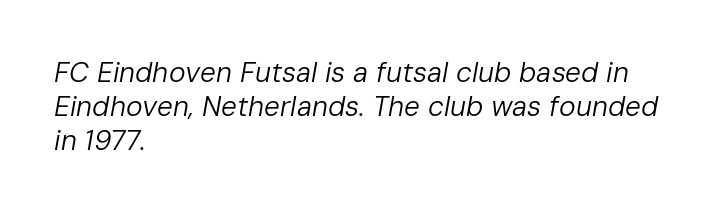
Q: Is the text bold? A: No.
Q: Is the text italic (slanted)? A: Yes, it leans right by about 10 degrees.
Q: Is the text underlined? A: No.
Q: How is the paragraph aligned? A: Left-aligned.
Q: Is the spacing between letters normal or unusually wide? A: Normal.
Q: Width (condensed, normal, or wide)? A: Normal.
Q: Stroke contrast? A: Low.
Q: x-height? A: Medium.
Q: Monospaced? A: No.
